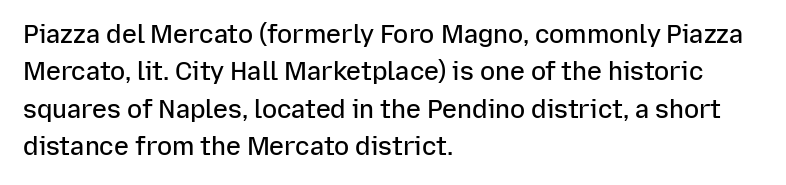
Standard letterfit; no display-style spreading of the glyphs. A bare baseline throughout the passage. Baseline-to-baseline distance is the conventional proportion of letter height. The axis of the letterforms is exactly vertical. The passage shown is semibold, sitting just below true bold. The lines are quadded left.
